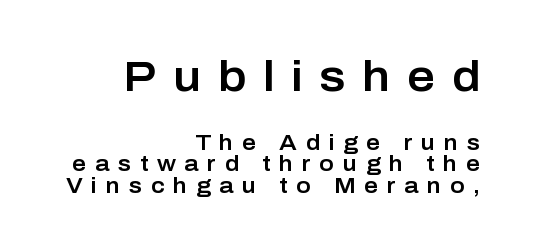
Q: Is the text italic (slanted)? A: No, it is upright.
Q: Is the typeface a serif or a sans-serif typeface? A: Sans-serif.
Q: Is the text underlined? A: No.
Q: How is the paragraph aligned? A: Right-aligned.
Q: Is the spacing between letters normal or unusually wide? A: Unusually wide.
Q: Is the spacing between lines tight, normal or loose? A: Tight.
Q: Which block of text is set in a larger size, the first (top) or the second (bottom)? A: The first (top) one.
Q: Width (condensed, normal, or wide)? A: Normal.
Q: Stroke contrast? A: Low.
Q: x-height? A: Medium.
Q: Monospaced? A: No.
